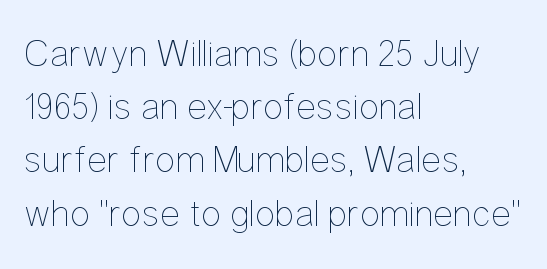
{"italic": "no", "bold": "no", "weight": "thin", "width": "condensed", "stroke_contrast": "low", "x_height": "medium", "monospaced": "no", "underline": "no", "align": "left", "line_spacing": "normal", "line_spacing_ratio": 1.4, "letter_spacing": "normal", "letter_spacing_em": 0.0, "glyph_px": 38}
